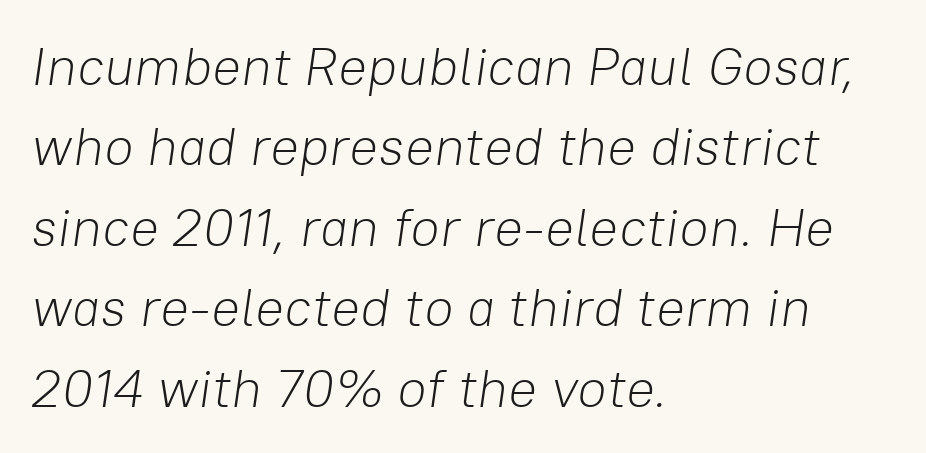
{"italic": "yes", "lean": "right", "slant_degrees": 8, "bold": "no", "weight": "light", "width": "normal", "stroke_contrast": "low", "x_height": "medium", "monospaced": "no", "underline": "no", "align": "left", "line_spacing": "normal", "line_spacing_ratio": 1.49, "letter_spacing": "normal", "letter_spacing_em": 0.0, "glyph_px": 54}
